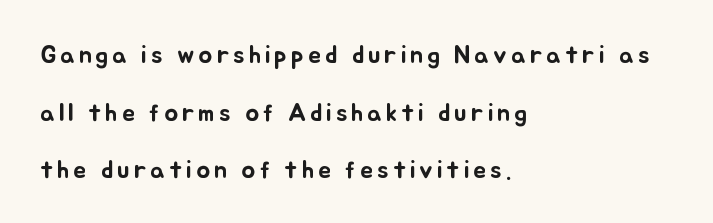
{"italic": "no", "underline": "no", "align": "left", "line_spacing": "loose", "line_spacing_ratio": 2.22, "glyph_px": 26}
